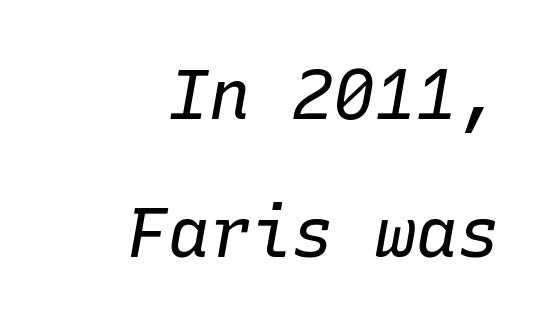
The letterforms sit at book weight or below. The letters are slanted; this is an italic face. Words appear dense and cohesive because spacing is normal. Is the block centered? No — it sits flush against the right margin. This sample has the even, mechanical cadence of fixed-width lettering. This block would shrink considerably if given ordinary leading; it's expanded now.
